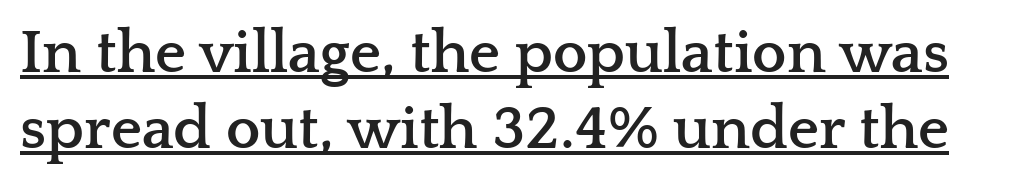
The image shows 61 px semibold, wide serif type, upright; set line spacing 1.24x, normal letter spacing, underlined; low stroke contrast and a medium x-height.
